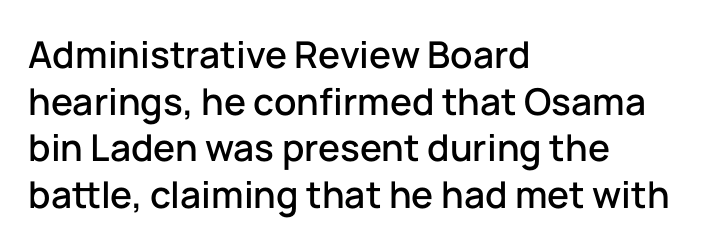
Beneath every word, the page is bare. Ordinary non-slanted type is in use. Do the characters align in a grid? No, the font is proportional. Is the letter spacing exaggerated? No — it looks like the ordinary default. The block of text has a typical density, with ordinary space between rows. Regarding serifs, this sample does without them.
